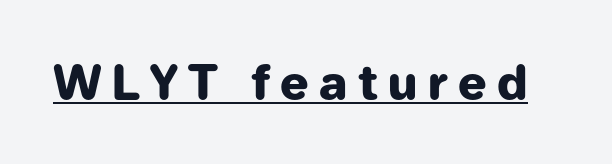
The image shows 47 px heavy sans-serif type, upright; set unusually wide letter spacing (+0.22 em), underlined; low stroke contrast and a medium x-height.
